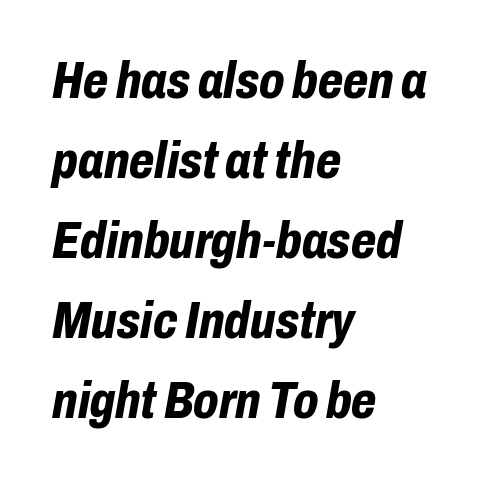
Q: Is the text bold? A: Yes.
Q: Is the text italic (slanted)? A: Yes, it leans right by about 10 degrees.
Q: Is the text underlined? A: No.
Q: How is the paragraph aligned? A: Left-aligned.
Q: Is the spacing between letters normal or unusually wide? A: Normal.
Q: Is the spacing between lines tight, normal or loose? A: Normal.
Q: Width (condensed, normal, or wide)? A: Condensed.
Q: Stroke contrast? A: Low.
Q: x-height? A: Medium.
Q: Monospaced? A: No.
